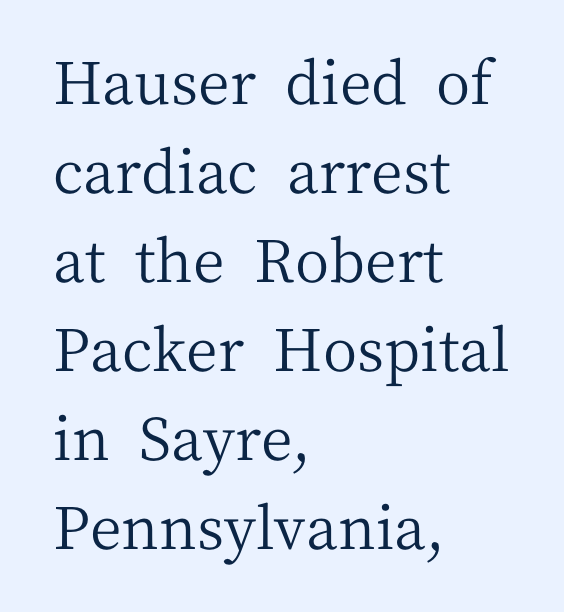
The typeface chosen for these lines features serifs. The gap between lines stays unmarked. Stem width sits at or under what a default text font uses. One-word summary of the alignment: left.
